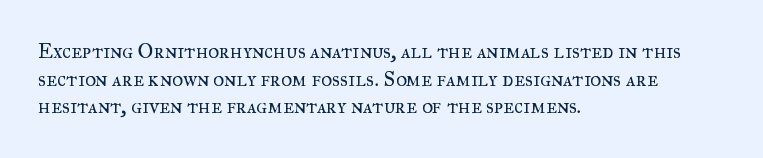
{"italic": "no", "bold": "no", "underline": "no", "align": "left", "line_spacing": "normal", "line_spacing_ratio": 1.31, "letter_spacing": "normal", "letter_spacing_em": 0.0, "glyph_px": 21}
